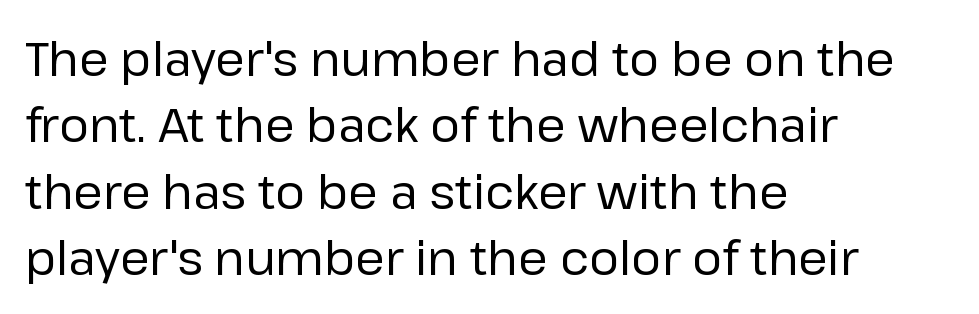
This sample has the flowing, uneven cadence of proportional lettering. The space directly below the letters is spotless. A sans-serif font was chosen for this passage. Compared with typical body copy, the letter spacing here is the same. Weight: regular or lighter. What's the leading like? Ordinary, nothing unusual.
